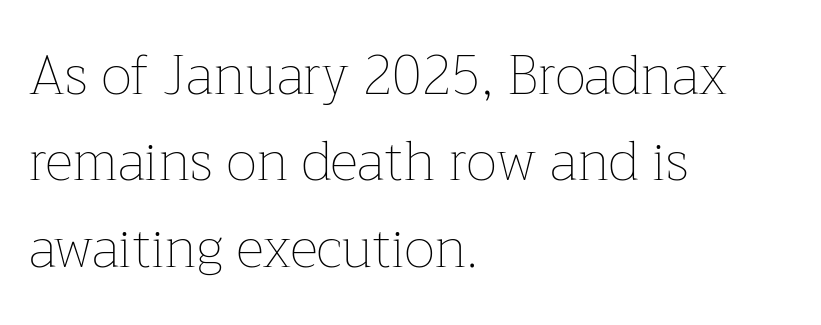
The image shows 54 px thin type, upright; set left-aligned, normal line spacing (1.6x), normal letter spacing, not underlined; low stroke contrast and a medium x-height.
